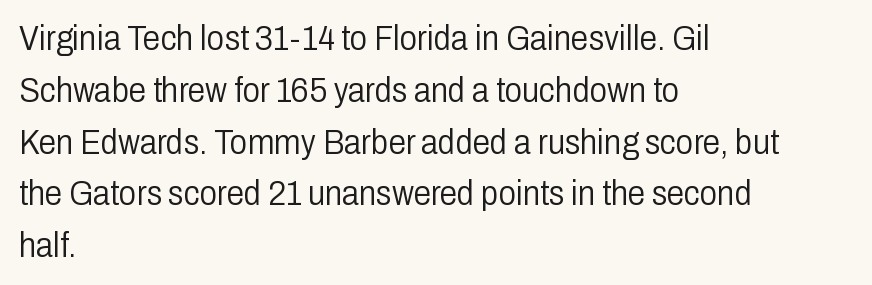
Q: Is the text bold? A: No.
Q: Is the text italic (slanted)? A: No, it is upright.
Q: Is the typeface a serif or a sans-serif typeface? A: Sans-serif.
Q: Is the text underlined? A: No.
Q: How is the paragraph aligned? A: Left-aligned.
Q: Is the spacing between letters normal or unusually wide? A: Normal.
Q: Is the spacing between lines tight, normal or loose? A: Normal.
Q: Width (condensed, normal, or wide)? A: Condensed.
Q: Stroke contrast? A: Low.
Q: x-height? A: Medium.
Q: Monospaced? A: No.
